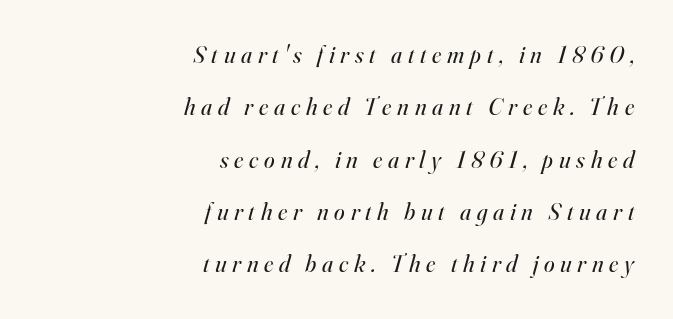
The image shows 24 px text type, italic (leaning right); set right-aligned, loose line spacing (2.18x), unusually wide letter spacing (+0.24 em), not underlined.
